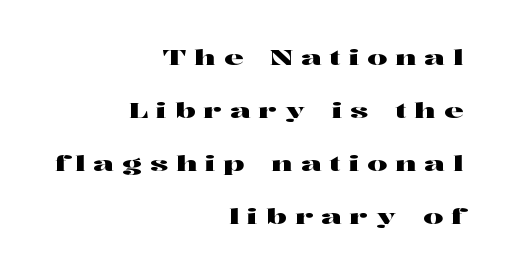
The image shows 22 px text type, upright; set right-aligned, loose line spacing (2.41x), unusually wide letter spacing (+0.37 em), not underlined.
